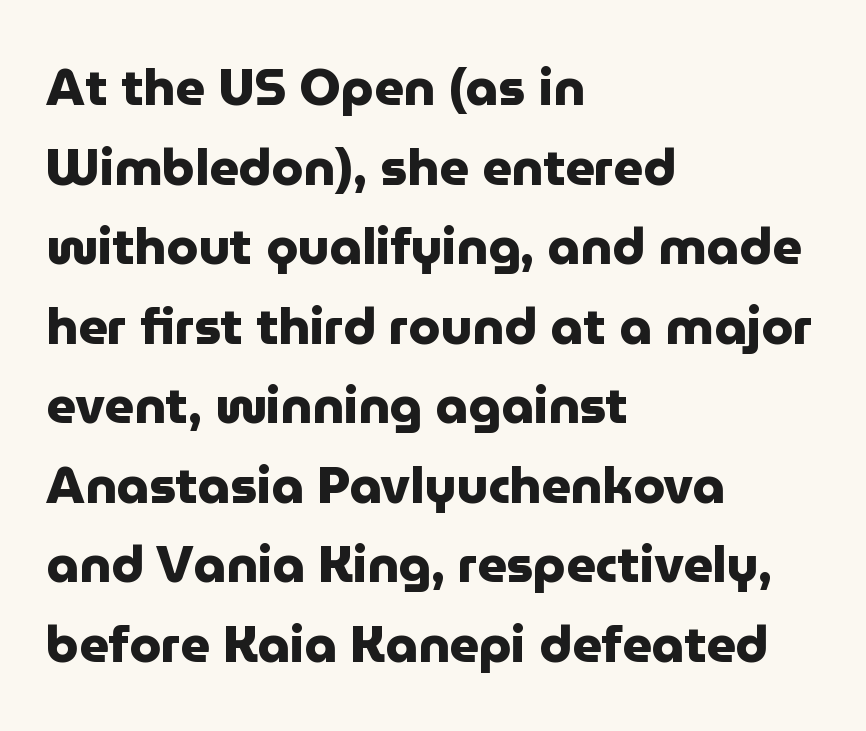
Reading down the block, your eye returns to a fixed left position each line. The passage shown stacks its lines at a standard gap. The face used here is proportionally spaced, like ordinary book or web type. Serif or sans? Sans — the stroke terminals are bare.
